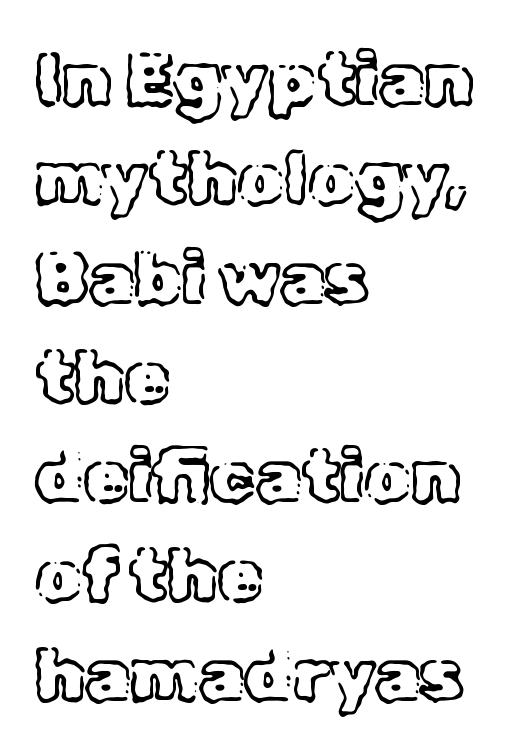
The image shows 73 px text type, upright; set left-aligned, normal line spacing (1.36x), normal letter spacing, not underlined; a medium x-height.
